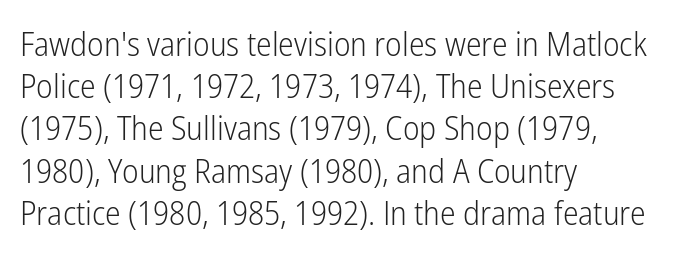
The image shows 33 px light, condensed sans-serif type, upright; set left-aligned, normal line spacing (1.28x), normal letter spacing, not underlined; low stroke contrast and a medium x-height.
